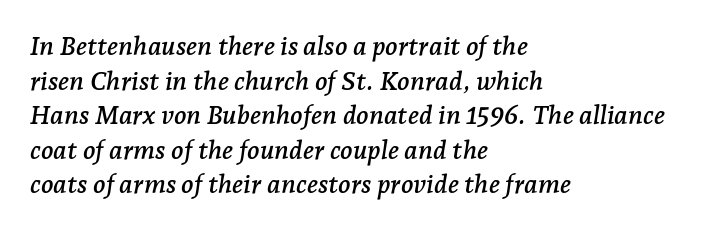
This rendering features lettering with no underline. Regular leading. The specimen reads as italic at a glance. Caption: multi-line text, flush left, ragged right. Words appear dense and cohesive because spacing is normal.
